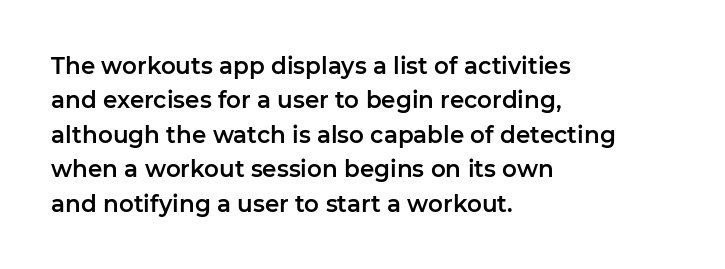
The image shows 23 px text type, upright; set left-aligned, normal line spacing (1.5x), normal letter spacing, not underlined.
